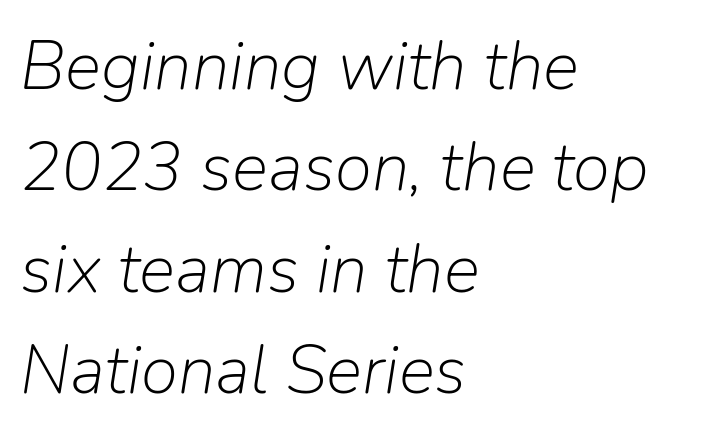
{"italic": "yes", "lean": "right", "slant_degrees": 9, "bold": "no", "weight": "light", "width": "normal", "stroke_contrast": "low", "x_height": "medium", "monospaced": "no", "underline": "no", "align": "left", "line_spacing": "normal", "line_spacing_ratio": 1.49, "letter_spacing": "normal", "letter_spacing_em": 0.0, "glyph_px": 68}
